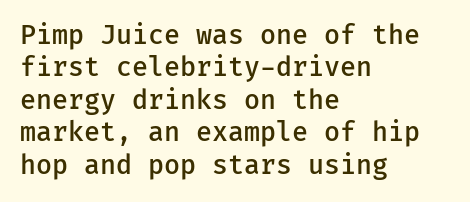
The image shows 26 px text type, upright; set left-aligned, normal line spacing (1.25x), normal letter spacing, not underlined.
